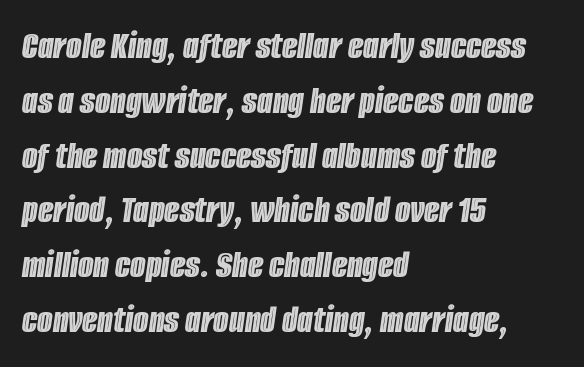
{"italic": "yes", "lean": "right", "slant_degrees": 8, "width": "condensed", "x_height": "large", "monospaced": "no", "underline": "no", "align": "left", "line_spacing": "normal", "line_spacing_ratio": 1.37, "letter_spacing": "normal", "letter_spacing_em": 0.0, "glyph_px": 40}
